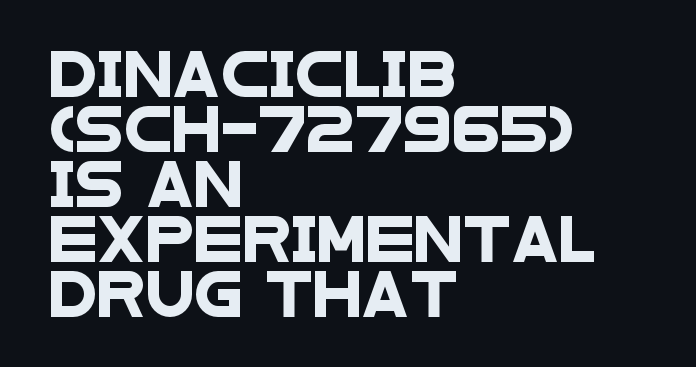
Q: Is the typeface a serif or a sans-serif typeface? A: Sans-serif.
Q: Is the text underlined? A: No.
Q: How is the paragraph aligned? A: Left-aligned.
Q: Is the spacing between letters normal or unusually wide? A: Normal.
Q: Is the spacing between lines tight, normal or loose? A: Normal.
Q: Width (condensed, normal, or wide)? A: Wide.
Q: Stroke contrast? A: Low.
Q: x-height? A: Large.
Q: Monospaced? A: No.
